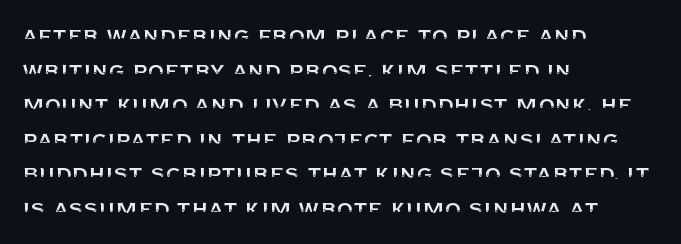
{"italic": "no", "underline": "no", "align": "left", "line_spacing": "normal", "line_spacing_ratio": 1.33, "letter_spacing": "normal", "letter_spacing_em": 0.0, "glyph_px": 26}
